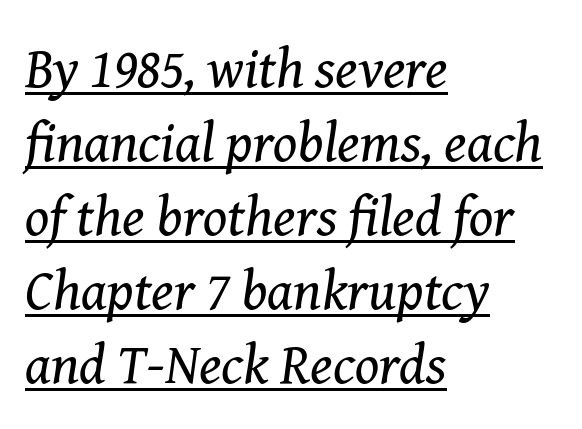
Q: Is the text bold? A: No.
Q: Is the text italic (slanted)? A: Yes, it leans right by about 8 degrees.
Q: Is the typeface a serif or a sans-serif typeface? A: Serif.
Q: Is the text underlined? A: Yes.
Q: How is the paragraph aligned? A: Left-aligned.
Q: Is the spacing between letters normal or unusually wide? A: Normal.
Q: Is the spacing between lines tight, normal or loose? A: Normal.
Q: Width (condensed, normal, or wide)? A: Normal.
Q: Stroke contrast? A: Medium.
Q: x-height? A: Medium.
Q: Monospaced? A: No.
